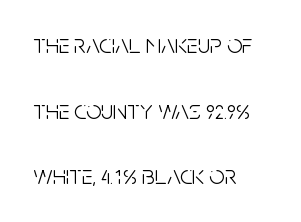
The image shows 27 px text type, upright; set left-aligned, loose line spacing (2.43x), normal letter spacing, not underlined.
